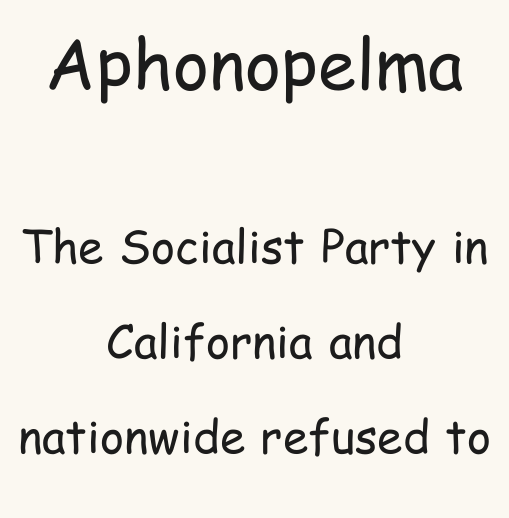
Serifs: no, the terminals of the letterforms are clean. The block sitting higher on the canvas is the one with enlarged characters. The gap between lines stays unmarked. Neither beginnings nor endings align; midpoints do. The letters advance in unequal steps, a hallmark of proportional type.
